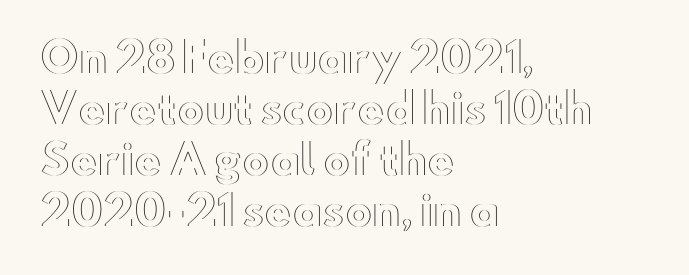
Q: Is the text italic (slanted)? A: No, it is upright.
Q: Is the text underlined? A: No.
Q: How is the paragraph aligned? A: Left-aligned.
Q: Is the spacing between letters normal or unusually wide? A: Normal.
Q: Width (condensed, normal, or wide)? A: Wide.
Q: x-height? A: Small.
Q: Monospaced? A: No.
